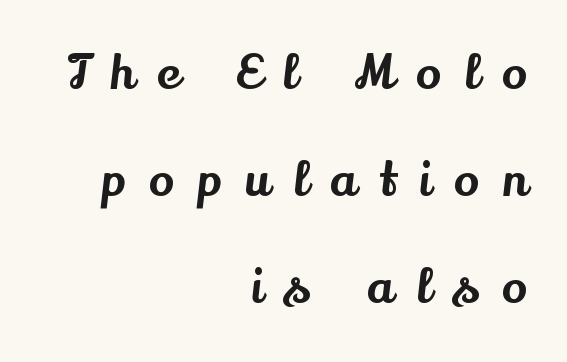
{"serif": "yes", "width": "normal", "stroke_contrast": "medium", "x_height": "small", "monospaced": "no", "underline": "no", "align": "right", "line_spacing": "loose", "line_spacing_ratio": 2.28, "letter_spacing": "wide", "letter_spacing_em": 0.5, "glyph_px": 47}
